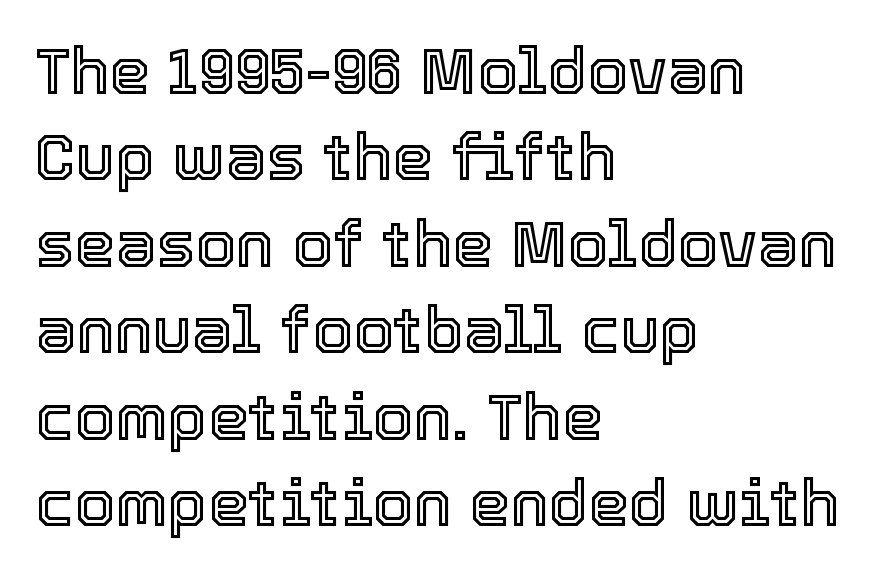
Glance below the letters and you will spot only blank space. The ragged edge is on the right, which tells us the setting is flush left. Students, note that the glyphs here touch the page at normal intervals. The font's upright variant was chosen for this text. The rows are spaced the way most documents space them. This sample has the flowing, uneven cadence of proportional lettering.
